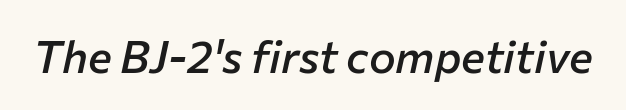
The axis of the letterforms is tilted away from vertical. The foot of each line stays bare and open. These lines keep a tight, regular rhythm from letter to letter. Strokes here are thickened, but only to semibold level.
